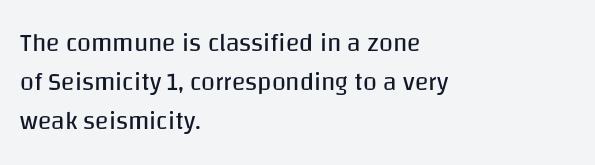
The image shows 25 px text type, upright; set left-aligned, normal line spacing (1.56x), normal letter spacing, not underlined.
